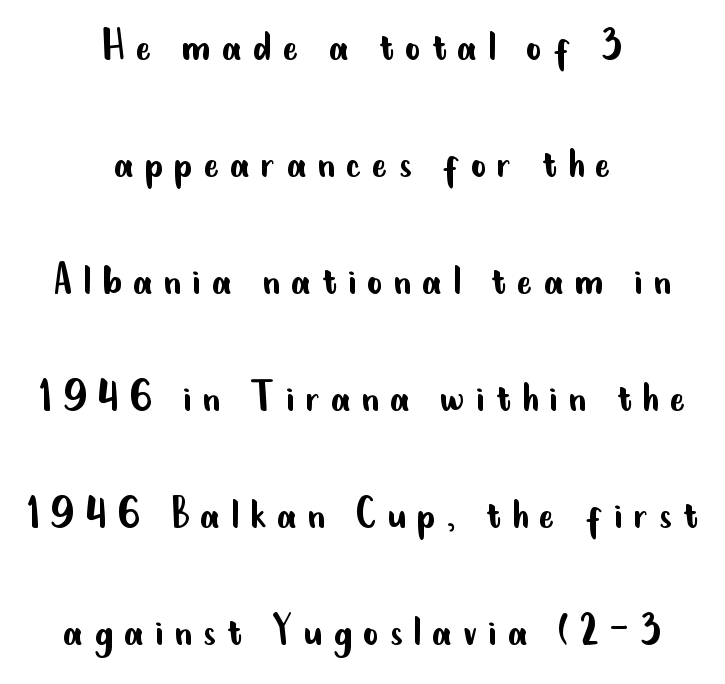
The image shows 47 px regular-weight, condensed sans-serif type, upright; set centered, loose line spacing (2.49x), unusually wide letter spacing (+0.23 em), not underlined; low stroke contrast and a small x-height.
